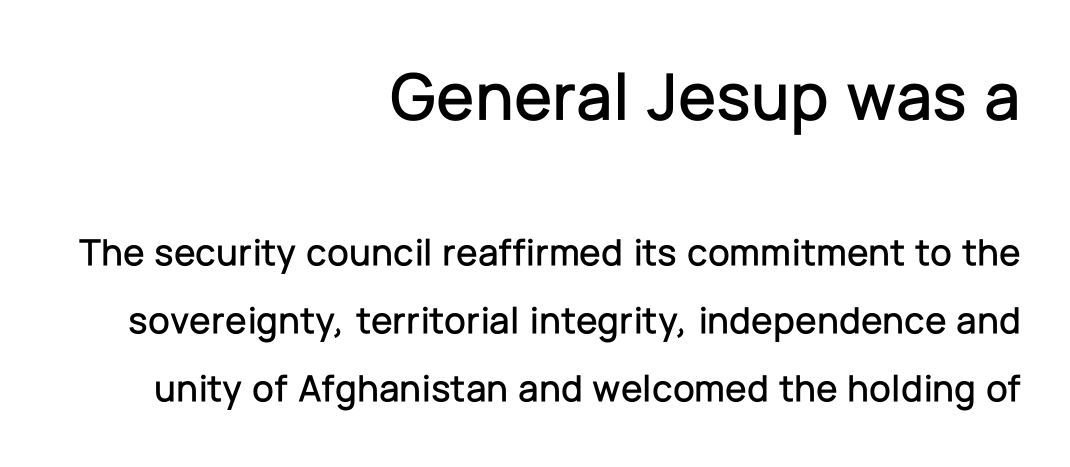
{"serif": "no", "italic": "no", "width": "normal", "stroke_contrast": "low", "x_height": "medium", "monospaced": "no", "underline": "no", "align": "right", "line_spacing_ratio": 1.75, "letter_spacing": "normal", "letter_spacing_em": 0.0, "larger_block": "first", "size_ratio": 1.77, "glyph_px": 69}
